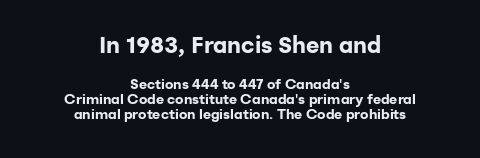
{"italic": "no", "bold": "yes", "underline": "no", "align": "center", "line_spacing": "tight", "line_spacing_ratio": 1.07, "letter_spacing": "normal", "letter_spacing_em": 0.0, "larger_block": "first", "size_ratio": 1.64, "glyph_px": 23}
